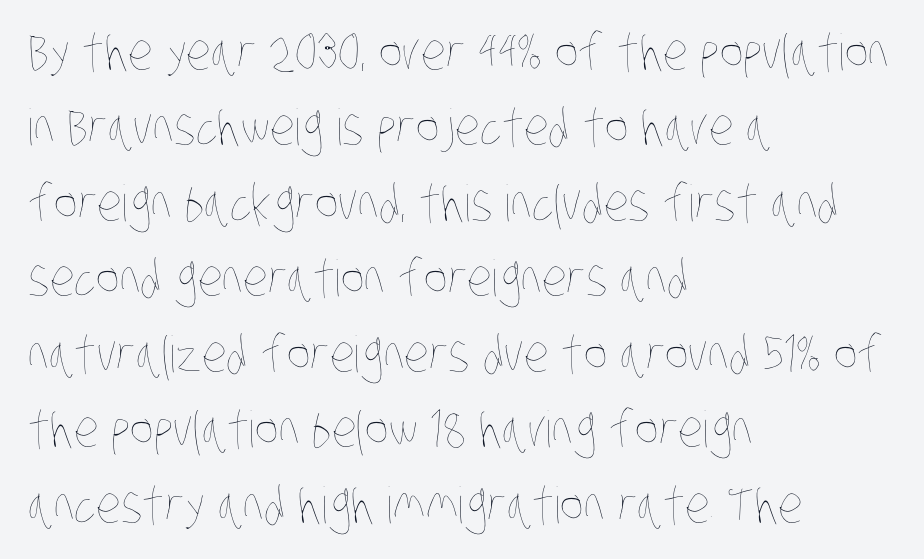
The image shows 50 px thin, condensed type; set left-aligned, normal line spacing (1.51x), normal letter spacing, not underlined; low stroke contrast and a large x-height.
